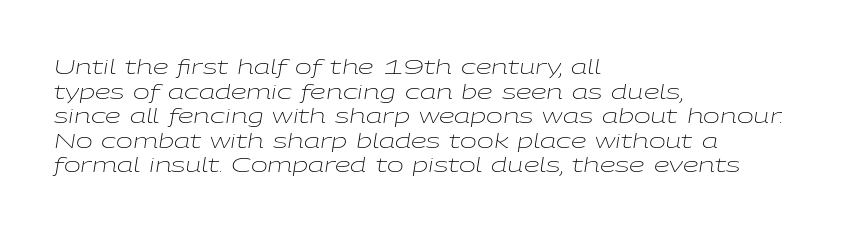
The image shows 20 px text type, italic (leaning right); set left-aligned, line spacing 1.23x, normal letter spacing, not underlined.
